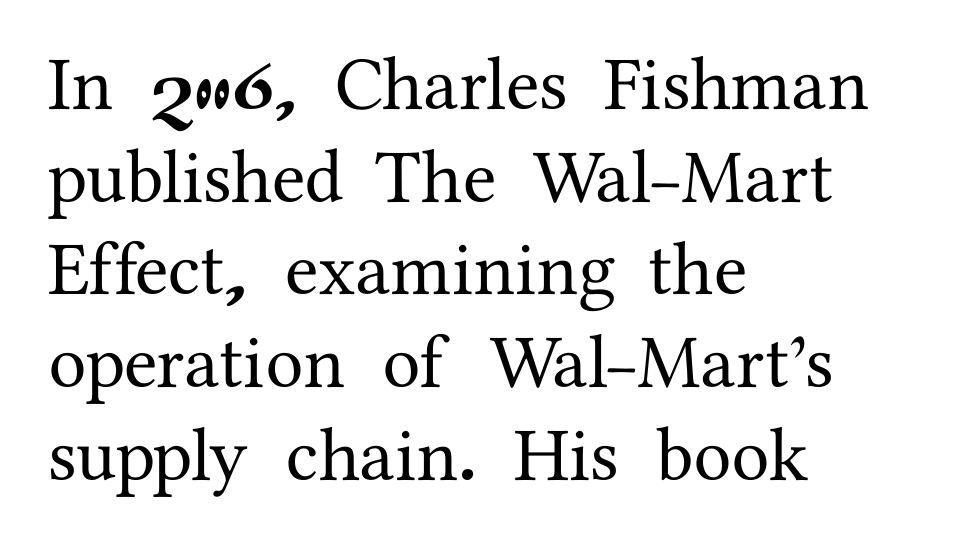
{"serif": "yes", "italic": "no", "width": "normal", "stroke_contrast": "medium", "x_height": "medium", "monospaced": "no", "underline": "no", "align": "left", "line_spacing_ratio": 1.22, "letter_spacing": "normal", "letter_spacing_em": 0.0, "glyph_px": 76}
